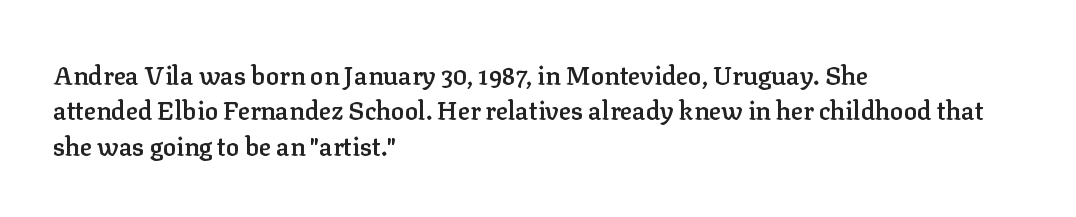
Every letter is mildly thick-stroked: semibold rather than bold. The passage is arranged the way most books set body copy — flush left. The axis of the letterforms is exactly vertical. The rendering uses a moderate line-height, typical for paragraphs.
